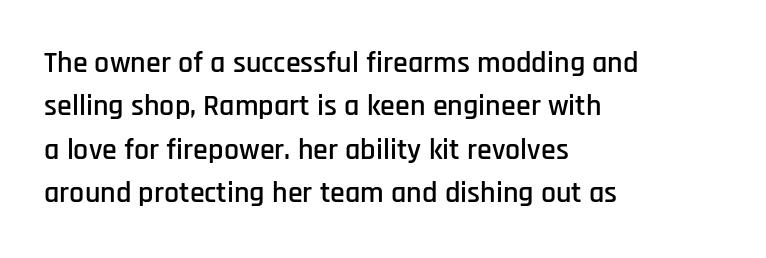
{"serif": "no", "italic": "no", "width": "condensed", "stroke_contrast": "low", "x_height": "large", "monospaced": "no", "underline": "no", "align": "left", "line_spacing": "normal", "line_spacing_ratio": 1.45, "letter_spacing": "normal", "letter_spacing_em": 0.0, "glyph_px": 30}
